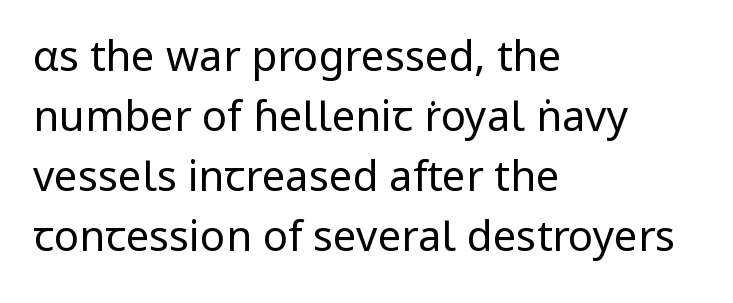
Think of a printed novel: that variable character pitch is what you see here. No word sits above an underline. A typesetter would label this face a sans. Nobody touched the tracking dial on this one.
